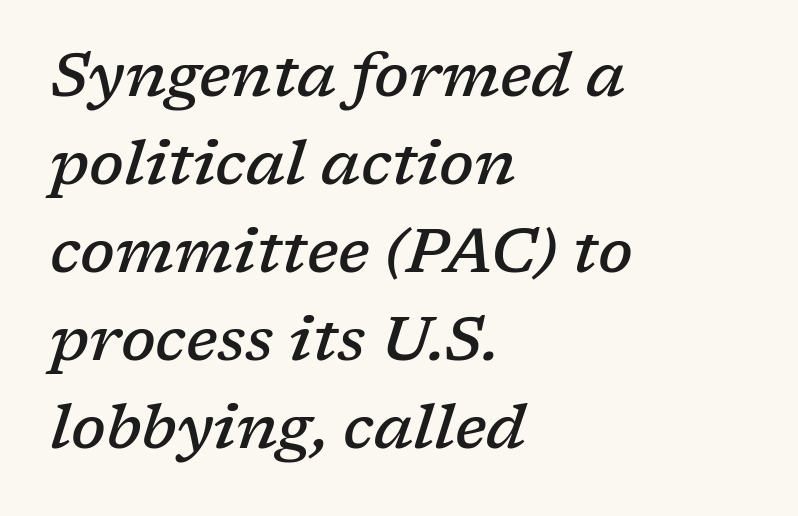
{"serif": "yes", "italic": "yes", "lean": "right", "slant_degrees": 17, "bold": "semi", "weight": "semibold", "width": "normal", "stroke_contrast": "low", "x_height": "medium", "monospaced": "no", "underline": "no", "align": "left", "line_spacing": "normal", "line_spacing_ratio": 1.42, "letter_spacing": "normal", "letter_spacing_em": 0.0, "glyph_px": 62}
